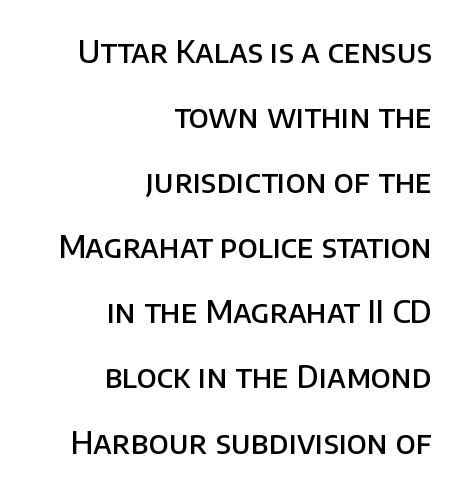
Q: Is the text bold? A: Semi-bold.
Q: Is the text italic (slanted)? A: No, it is upright.
Q: Is the typeface a serif or a sans-serif typeface? A: Sans-serif.
Q: Is the text underlined? A: No.
Q: How is the paragraph aligned? A: Right-aligned.
Q: Is the spacing between letters normal or unusually wide? A: Normal.
Q: Is the spacing between lines tight, normal or loose? A: Loose.
Q: Width (condensed, normal, or wide)? A: Normal.
Q: Stroke contrast? A: Low.
Q: x-height? A: Large.
Q: Monospaced? A: No.
